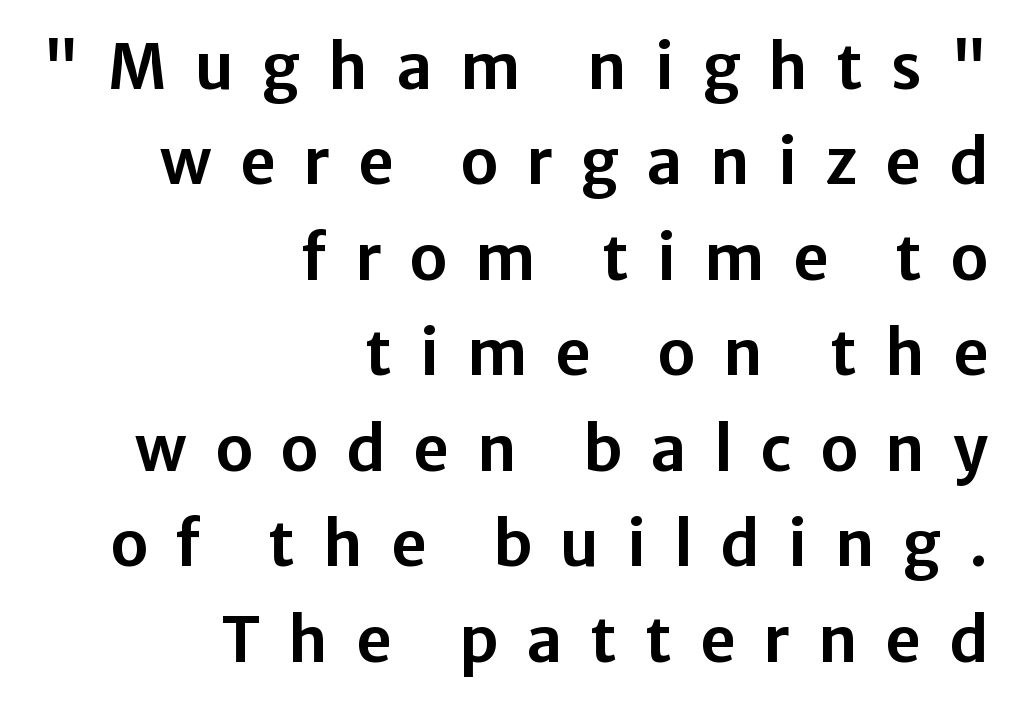
The image shows 62 px sans-serif type, upright; set right-aligned, normal line spacing (1.54x), unusually wide letter spacing (+0.45 em), not underlined; low stroke contrast and a medium x-height.
